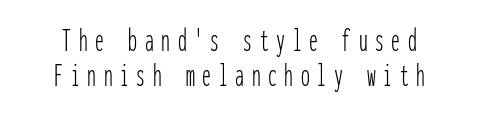
Q: Is the text bold? A: No.
Q: Is the text italic (slanted)? A: No, it is upright.
Q: Is the typeface a serif or a sans-serif typeface? A: Sans-serif.
Q: Is the text underlined? A: No.
Q: How is the paragraph aligned? A: Centered.
Q: Is the spacing between letters normal or unusually wide? A: Unusually wide.
Q: Is the spacing between lines tight, normal or loose? A: Tight.
Q: Width (condensed, normal, or wide)? A: Condensed.
Q: Stroke contrast? A: Low.
Q: x-height? A: Medium.
Q: Monospaced? A: Yes.
